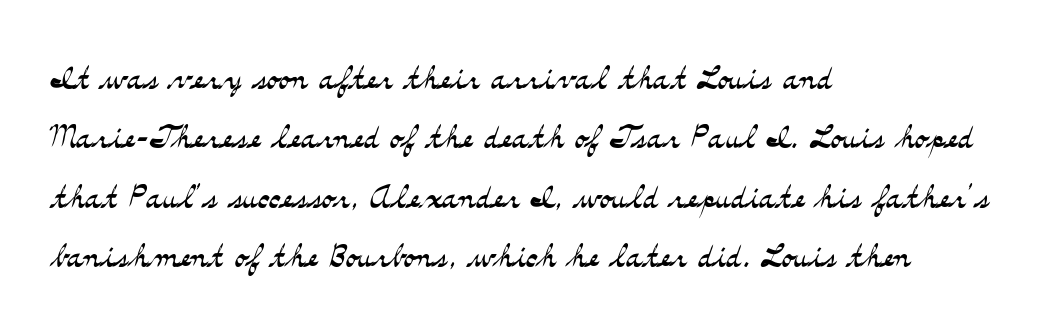
{"serif": "yes", "bold": "no", "weight": "light", "width": "wide", "stroke_contrast": "medium", "x_height": "small", "monospaced": "no", "underline": "no", "align": "left", "line_spacing": "normal", "line_spacing_ratio": 1.35, "letter_spacing": "normal", "letter_spacing_em": 0.0, "glyph_px": 44}
